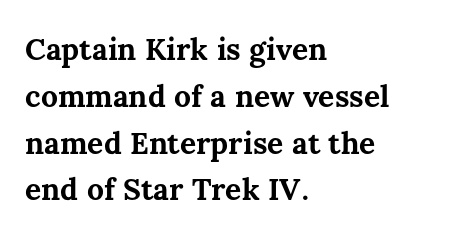
The image shows 30 px bold type, upright; set left-aligned, normal line spacing (1.56x), normal letter spacing, not underlined; medium stroke contrast and a medium x-height.
